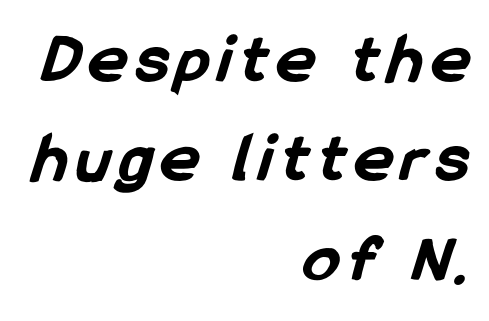
{"serif": "no", "bold": "yes", "weight": "bold", "width": "condensed", "stroke_contrast": "low", "x_height": "medium", "monospaced": "no", "underline": "no", "align": "right", "line_spacing": "normal", "line_spacing_ratio": 1.4, "glyph_px": 71}
